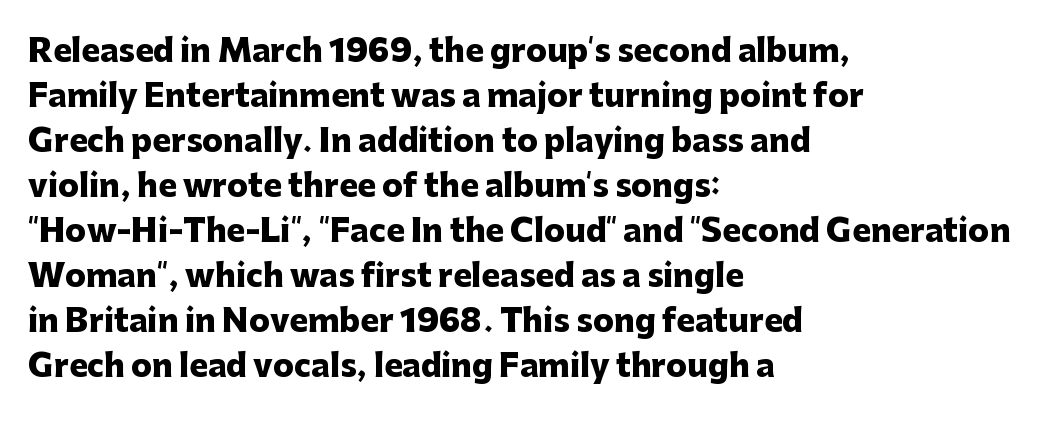
The specimen omits any rule beneath the text block's lines. Its strokes are broad and dark, the hallmark of bold type. Typeset ragged right — the left edge is the straight one. The letters advance in unequal steps, a hallmark of proportional type.
